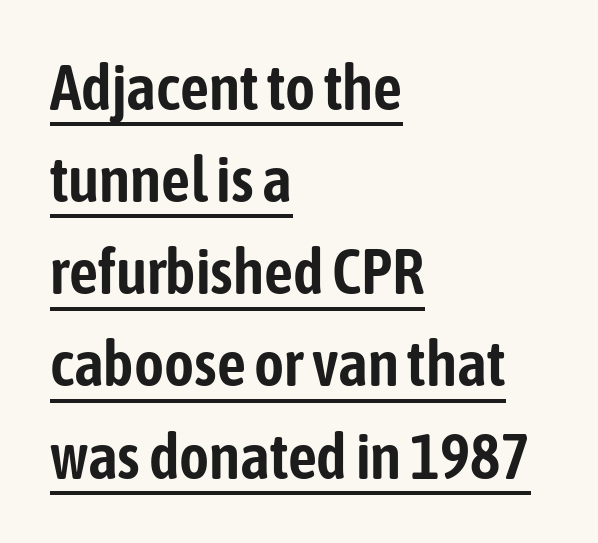
The image shows 64 px condensed sans-serif type, upright; set left-aligned, normal line spacing (1.44x), normal letter spacing, underlined; low stroke contrast and a medium x-height.
